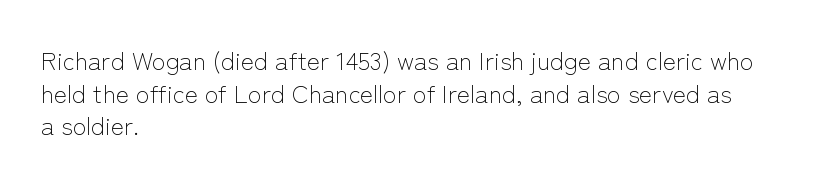
Q: Is the text bold? A: No.
Q: Is the text italic (slanted)? A: No, it is upright.
Q: Is the text underlined? A: No.
Q: How is the paragraph aligned? A: Left-aligned.
Q: Is the spacing between letters normal or unusually wide? A: Normal.
Q: Is the spacing between lines tight, normal or loose? A: Normal.
